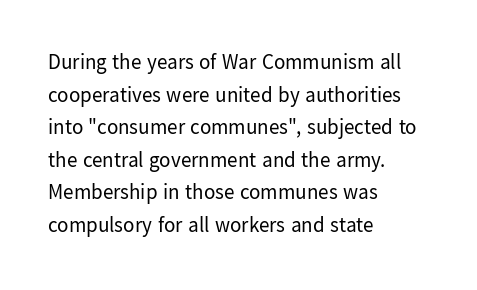
The axis of the letterforms is exactly vertical. Here the glyphs are tracked normally, forming tight word shapes. Descenders hang freely into open space. Line beginnings align vertically; line endings do not. The rows are spaced the way most documents space them.
